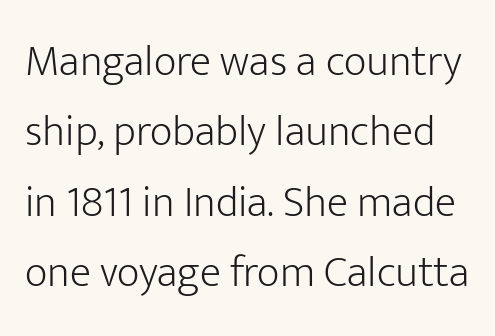
Q: Is the text bold? A: No.
Q: Is the text italic (slanted)? A: No, it is upright.
Q: Is the typeface a serif or a sans-serif typeface? A: Sans-serif.
Q: Is the text underlined? A: No.
Q: Is the spacing between letters normal or unusually wide? A: Normal.
Q: Is the spacing between lines tight, normal or loose? A: Normal.
Q: Width (condensed, normal, or wide)? A: Normal.
Q: Stroke contrast? A: Low.
Q: x-height? A: Medium.
Q: Monospaced? A: No.
